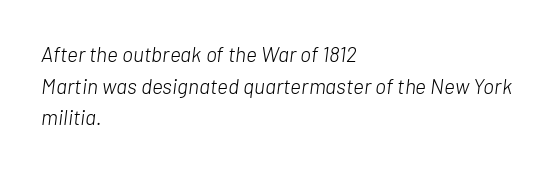
This block has exactly the height ordinary leading produces. Stems and bowls with no extra thickness — not bold. The gaps between neighbouring characters are ordinary and unremarkable. Left-aligned paragraph, ragged on the right. This rendering features lettering with no underline. If you drew a line through each stem, it would be angled.
